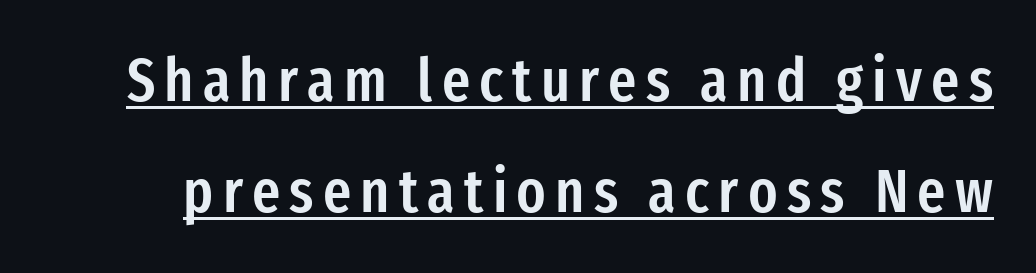
The image shows 61 px semibold, condensed sans-serif type, upright; set line spacing 1.82x, underlined; low stroke contrast and a medium x-height.
